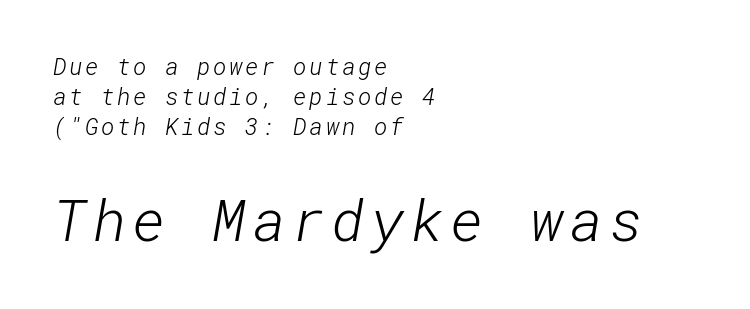
The image shows 57 px light sans-serif type; set left-aligned, normal line spacing (1.3x), not underlined; the second (bottom) block is 2.48x larger; low stroke contrast and a medium x-height.
